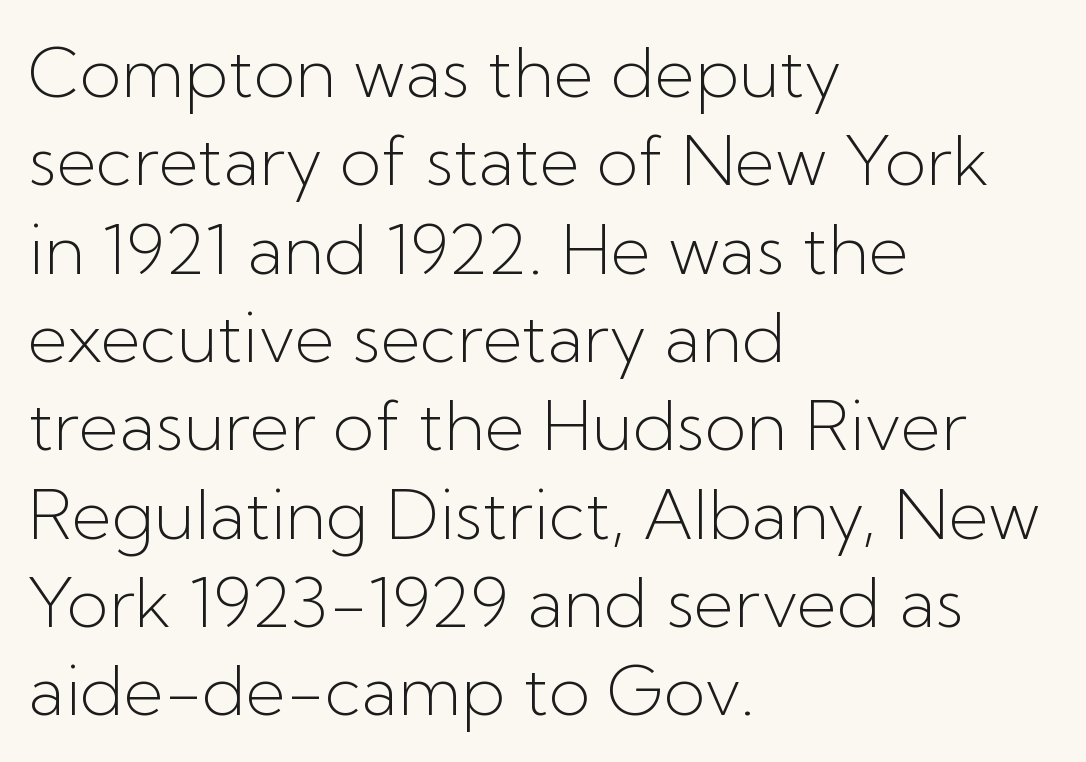
Q: Is the text bold? A: No.
Q: Is the text italic (slanted)? A: No, it is upright.
Q: Is the typeface a serif or a sans-serif typeface? A: Sans-serif.
Q: Is the text underlined? A: No.
Q: How is the paragraph aligned? A: Left-aligned.
Q: Is the spacing between letters normal or unusually wide? A: Normal.
Q: Is the spacing between lines tight, normal or loose? A: Normal.
Q: Width (condensed, normal, or wide)? A: Normal.
Q: Stroke contrast? A: Low.
Q: x-height? A: Medium.
Q: Monospaced? A: No.
